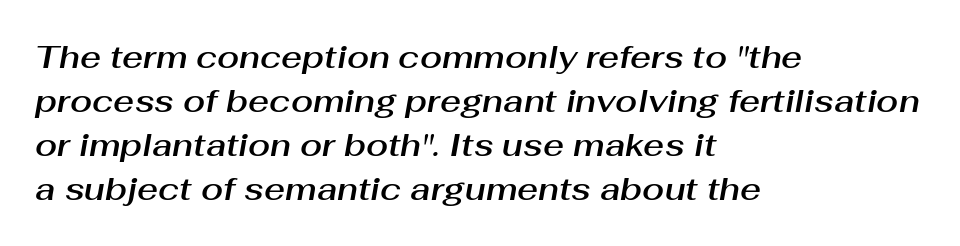
The image shows 32 px text type, italic (leaning right); set left-aligned, normal line spacing (1.38x), normal letter spacing, not underlined; medium stroke contrast and a medium x-height.
